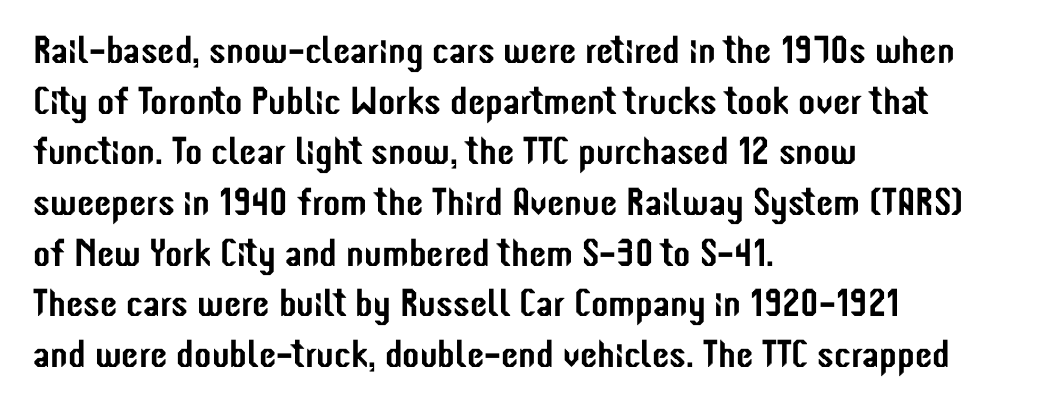
Q: Is the text italic (slanted)? A: No, it is upright.
Q: Is the typeface a serif or a sans-serif typeface? A: Sans-serif.
Q: Is the text underlined? A: No.
Q: How is the paragraph aligned? A: Left-aligned.
Q: Is the spacing between letters normal or unusually wide? A: Normal.
Q: Is the spacing between lines tight, normal or loose? A: Normal.
Q: Width (condensed, normal, or wide)? A: Condensed.
Q: Stroke contrast? A: Low.
Q: x-height? A: Medium.
Q: Monospaced? A: No.
